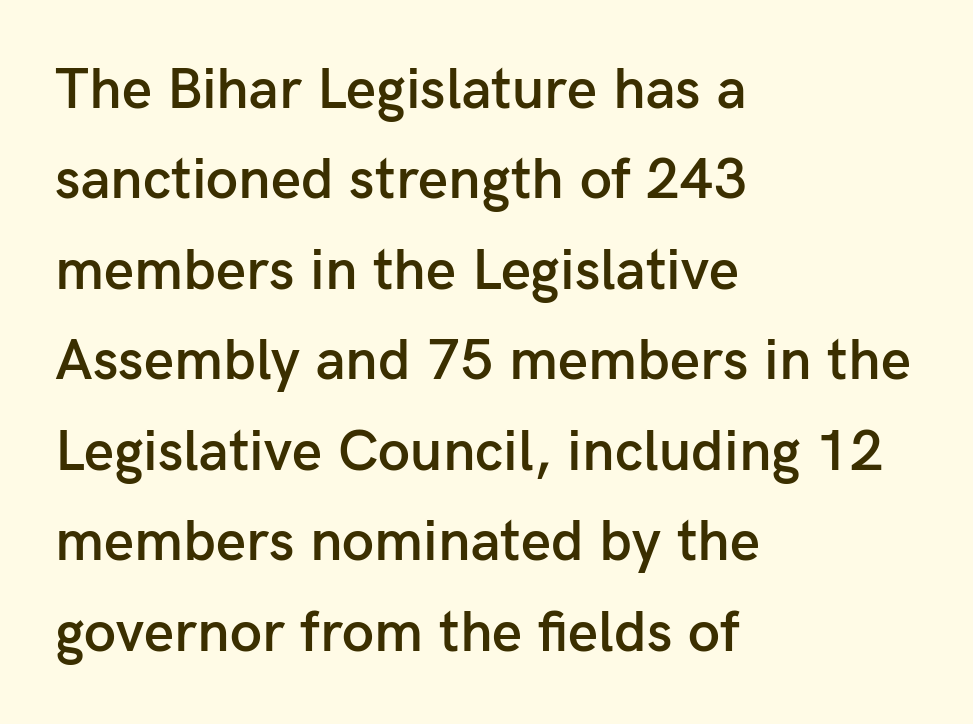
Q: Is the text bold? A: Semi-bold.
Q: Is the text italic (slanted)? A: No, it is upright.
Q: Is the typeface a serif or a sans-serif typeface? A: Sans-serif.
Q: Is the text underlined? A: No.
Q: How is the paragraph aligned? A: Left-aligned.
Q: Is the spacing between letters normal or unusually wide? A: Normal.
Q: Is the spacing between lines tight, normal or loose? A: Normal.
Q: Width (condensed, normal, or wide)? A: Normal.
Q: Stroke contrast? A: Low.
Q: x-height? A: Medium.
Q: Monospaced? A: No.
